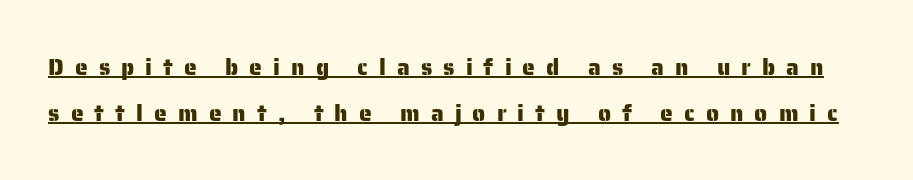
The image shows 23 px text type, upright; set loose line spacing (1.99x), unusually wide letter spacing (+0.48 em), underlined.
